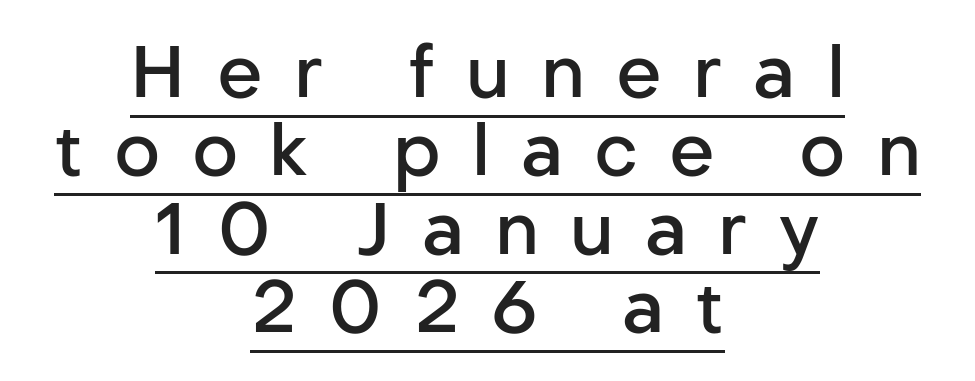
The image shows 72 px semibold sans-serif type, upright; set centered, tight line spacing (1.09x), unusually wide letter spacing (+0.43 em), underlined; low stroke contrast and a medium x-height.
